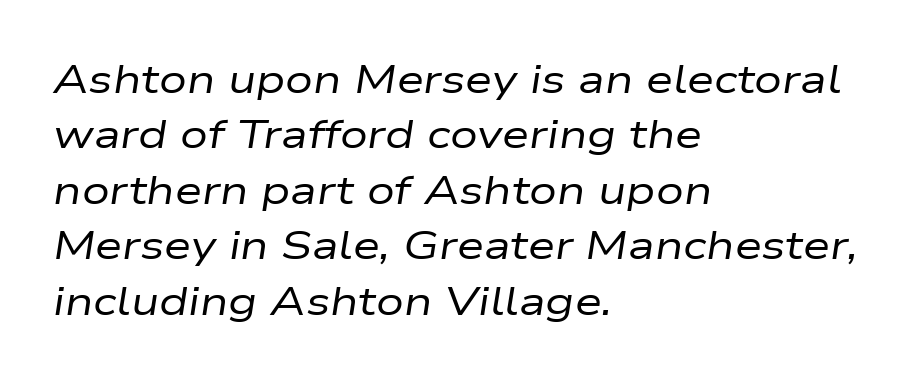
The image shows 39 px regular-weight, wide type, italic (leaning right); set left-aligned, normal line spacing (1.42x), normal letter spacing, not underlined; low stroke contrast and a medium x-height.
